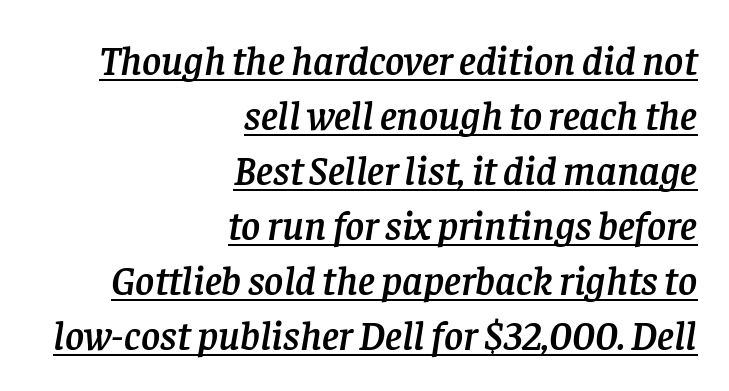
This sample has the flowing, uneven cadence of proportional lettering. This is oblique type, the kind used for emphasis or titles. The face used here is rendered with its standard letterfit. The words here are underlined. The rows are spaced the way most documents space them. This sample uses a serif face.
